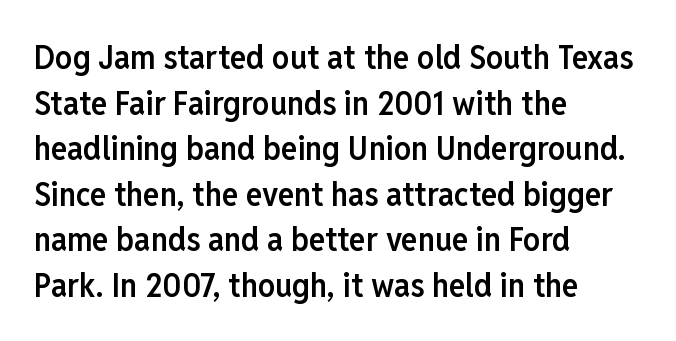
The image shows 34 px semibold, condensed sans-serif type, upright; set left-aligned, normal line spacing (1.34x), normal letter spacing, not underlined; low stroke contrast and a medium x-height.
